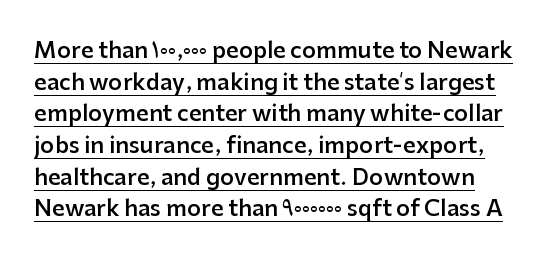
{"italic": "no", "bold": "semi", "underline": "yes", "line_spacing": "normal", "line_spacing_ratio": 1.44, "letter_spacing": "normal", "letter_spacing_em": 0.0, "glyph_px": 22}
